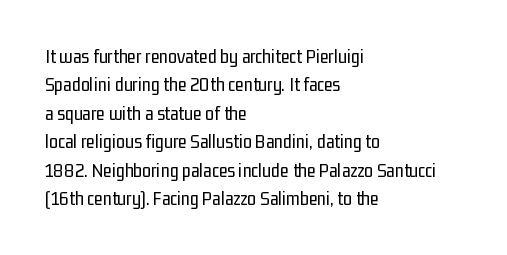
The image shows 20 px text type, upright; set left-aligned, normal line spacing (1.42x), normal letter spacing, not underlined.
